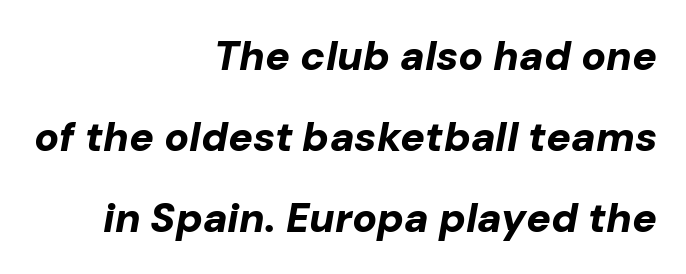
The specimen reads as italic at a glance. Notice how the passage keeps a crisp vertical edge on the right only. Baseline-to-baseline distance is far greater than the letter height. Characters follow at the spacing the type designer built in. Underline: absent. The rendering uses natural spacing where letterforms have individual widths.
